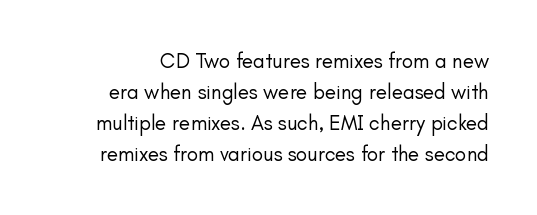
{"italic": "no", "bold": "no", "underline": "no", "line_spacing": "normal", "line_spacing_ratio": 1.47, "letter_spacing": "normal", "letter_spacing_em": 0.0, "glyph_px": 21}
